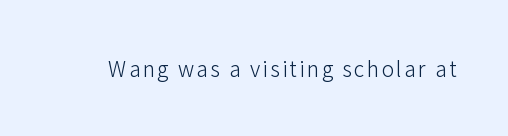
Q: Is the text bold? A: No.
Q: Is the text italic (slanted)? A: No, it is upright.
Q: Is the text underlined? A: No.
